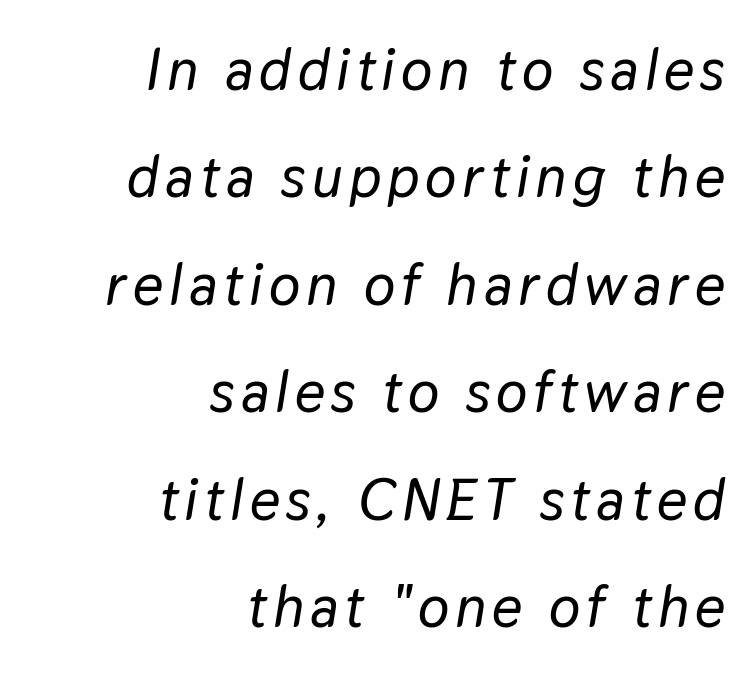
The image shows 59 px text type, italic (leaning right); set right-aligned, line spacing 1.82x, not underlined; low stroke contrast and a medium x-height.
